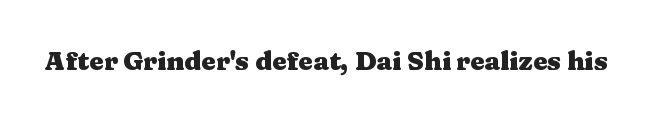
The image shows 26 px bold type, upright; set normal letter spacing, not underlined.
